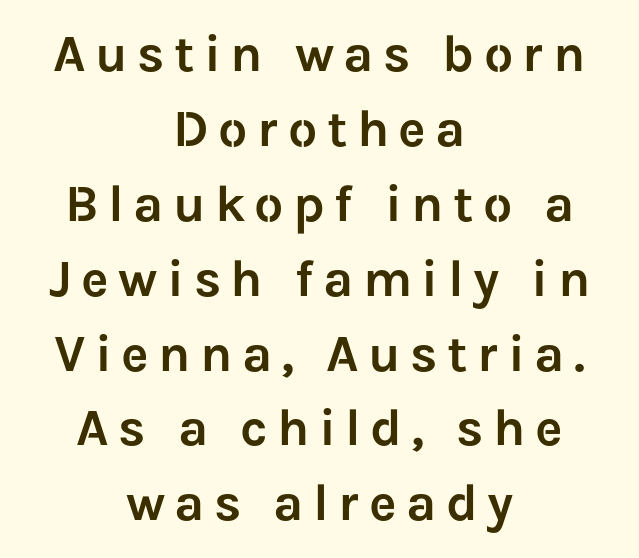
The image shows 52 px sans-serif type, upright; set centered, normal line spacing (1.44x), not underlined; low stroke contrast and a medium x-height.
